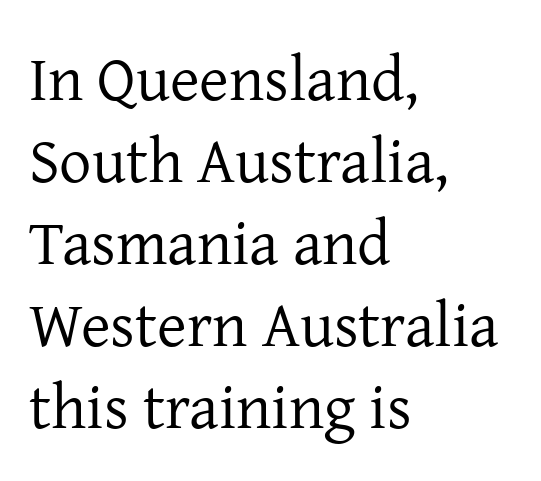
Look at the bottom of the vertical strokes: they flare into serifs here. Posture: upright roman. Counters stay open thanks to moderate or lighter strokes. You could not count columns in this text — the font is proportionally spaced.
